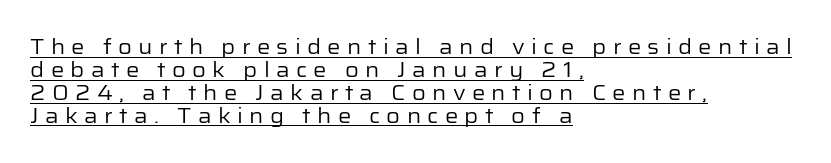
Q: Is the text bold? A: No.
Q: Is the text italic (slanted)? A: No, it is upright.
Q: Is the text underlined? A: Yes.
Q: How is the paragraph aligned? A: Left-aligned.
Q: Is the spacing between letters normal or unusually wide? A: Unusually wide.
Q: Is the spacing between lines tight, normal or loose? A: Tight.
